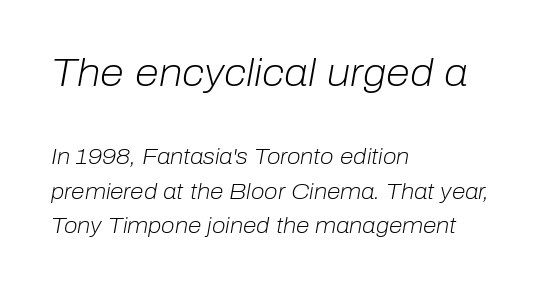
The lines sit at an ordinary, default distance from one another. Reading top to bottom, the characters get smaller at the block break. The horizontal fit of the characters is conventional and even. This sample has the flowing, uneven cadence of proportional lettering. The font's italic variant was chosen for this text. Horizontally, the lines are justified to the leading edge only.
